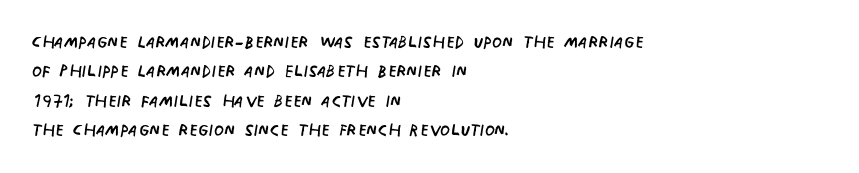
{"bold": "no", "underline": "no", "align": "left", "line_spacing": "normal", "line_spacing_ratio": 1.28, "letter_spacing": "normal", "letter_spacing_em": 0.0, "glyph_px": 23}
